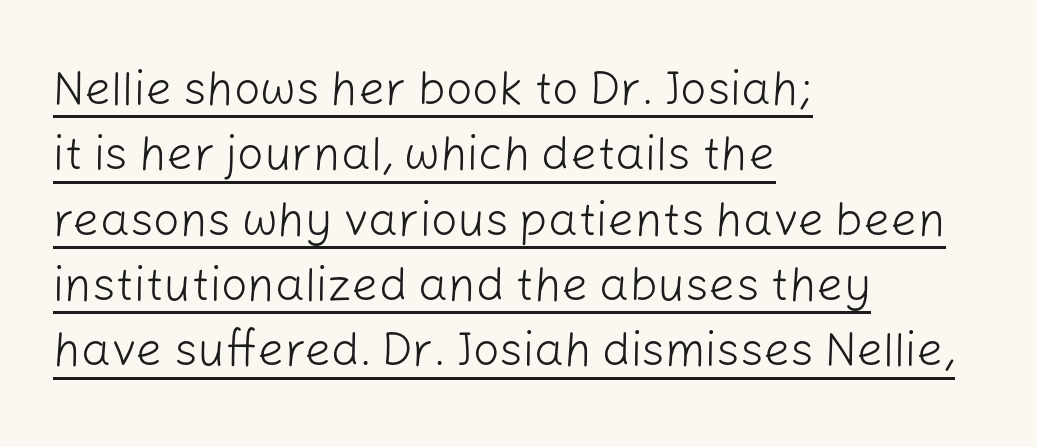
Q: Is the text bold? A: No.
Q: Is the text italic (slanted)? A: No, it is upright.
Q: Is the typeface a serif or a sans-serif typeface? A: Sans-serif.
Q: Is the text underlined? A: Yes.
Q: How is the paragraph aligned? A: Left-aligned.
Q: Is the spacing between letters normal or unusually wide? A: Normal.
Q: Is the spacing between lines tight, normal or loose? A: Normal.
Q: Width (condensed, normal, or wide)? A: Normal.
Q: Stroke contrast? A: Low.
Q: x-height? A: Medium.
Q: Monospaced? A: No.
